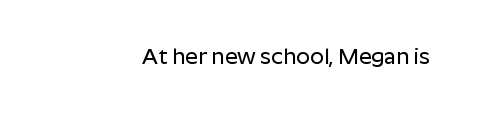
Tall strokes in this sample are plumb rather than angled. Short note: letters normally spaced. Lines of text with bare space underneath.
